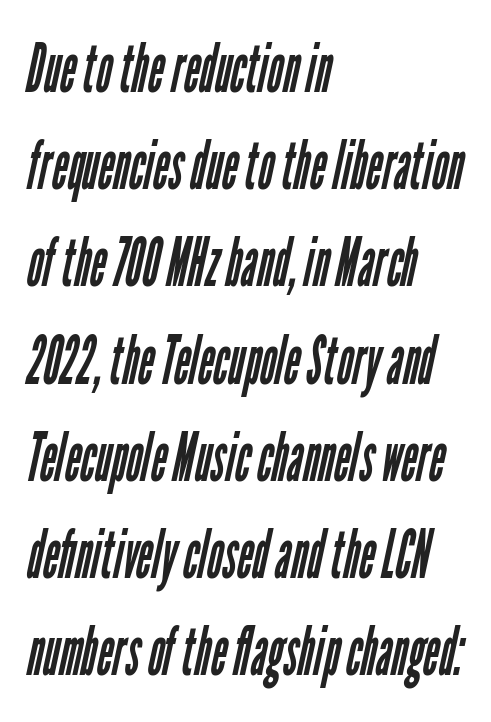
{"serif": "no", "bold": "no", "weight": "regular", "width": "condensed", "stroke_contrast": "low", "x_height": "medium", "monospaced": "no", "underline": "no", "align": "left", "line_spacing": "normal", "line_spacing_ratio": 1.43, "letter_spacing": "normal", "letter_spacing_em": 0.0, "glyph_px": 68}
